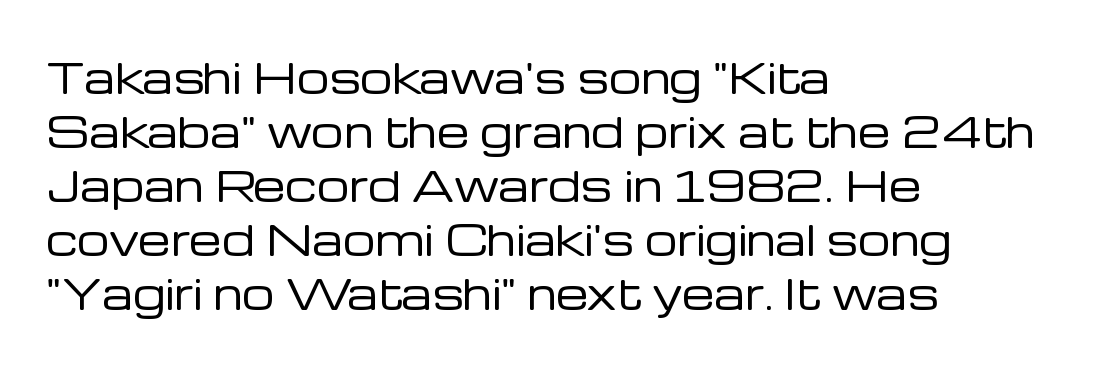
Horizontal alignment here is leftward, the default for most running prose. Each word holds together tightly as a unit, with standard inter-letter gaps. Students, observe: this is what conventionally led text looks like. The passage shown is not bold in any degree.
